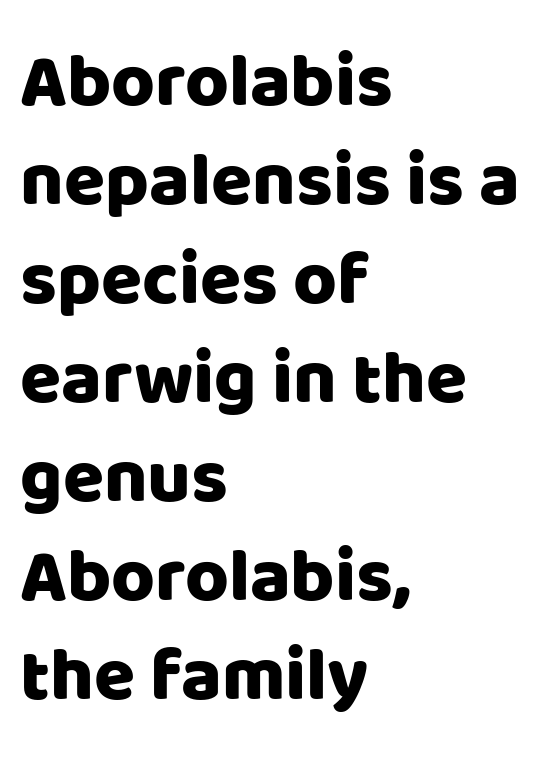
Q: Is the text italic (slanted)? A: No, it is upright.
Q: Is the typeface a serif or a sans-serif typeface? A: Sans-serif.
Q: Is the text underlined? A: No.
Q: How is the paragraph aligned? A: Left-aligned.
Q: Is the spacing between letters normal or unusually wide? A: Normal.
Q: Is the spacing between lines tight, normal or loose? A: Normal.
Q: Width (condensed, normal, or wide)? A: Normal.
Q: Stroke contrast? A: Low.
Q: x-height? A: Large.
Q: Monospaced? A: No.
